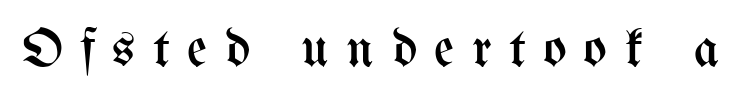
{"italic": "no", "bold": "no", "weight": "regular", "width": "condensed", "stroke_contrast": "medium", "x_height": "medium", "monospaced": "no", "underline": "no", "letter_spacing": "wide", "letter_spacing_em": 0.32, "glyph_px": 55}
